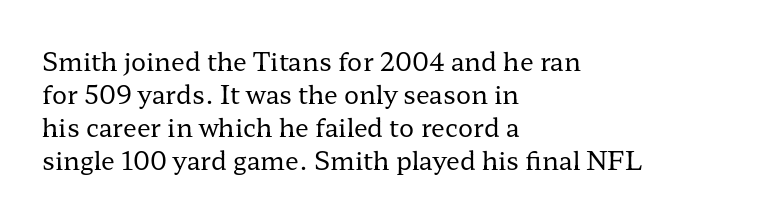
The image shows 25 px text type, upright; set left-aligned, normal line spacing (1.32x), normal letter spacing, not underlined.
